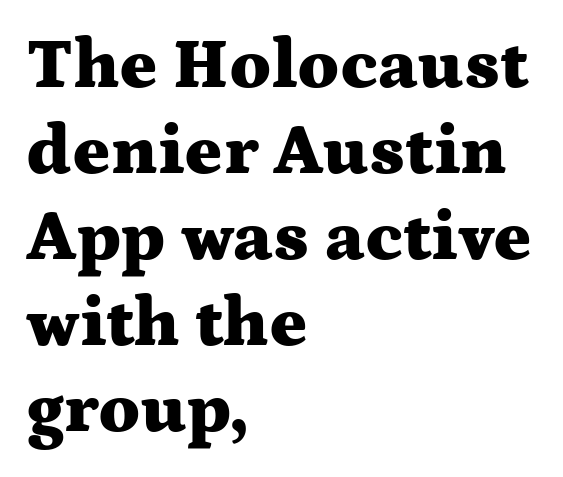
The lettering holds an erect, upright posture throughout. Only glyphs here, with clear space below each row. Old-style or modern, the face here clearly has serifs. Line starts are locked; line ends wander. The rendering uses natural spacing where letterforms have individual widths.
